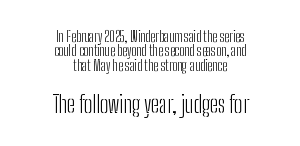
{"italic": "no", "bold": "no", "underline": "no", "align": "center", "line_spacing": "tight", "line_spacing_ratio": 1.03, "letter_spacing": "normal", "letter_spacing_em": 0.0, "larger_block": "second", "size_ratio": 1.64, "glyph_px": 23}
